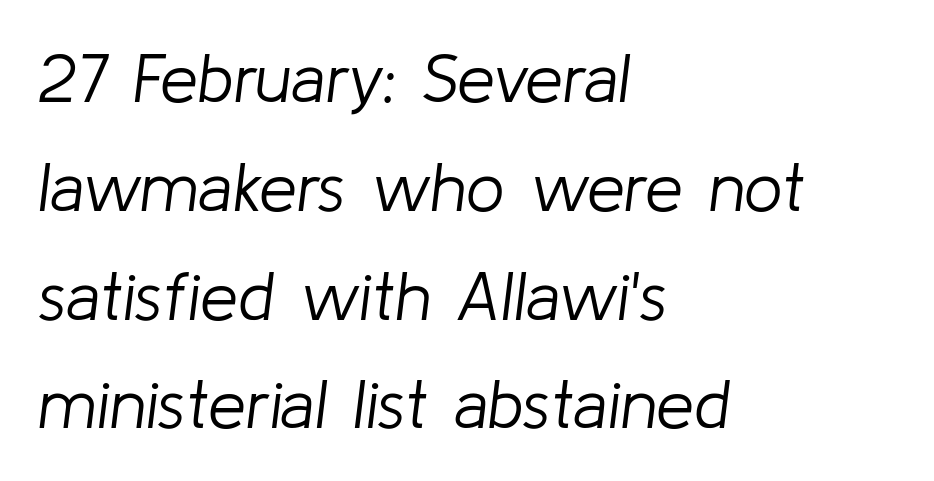
Evenly set lines give the paragraph a standard silhouette. Nobody touched the tracking dial on this one. The passage shown is typed in a proportional face where columns would drift. If you drew a ruler down the left edge, every line would touch it. The letters are slanted; this is an italic face. Counters stay open thanks to moderate or lighter strokes.
